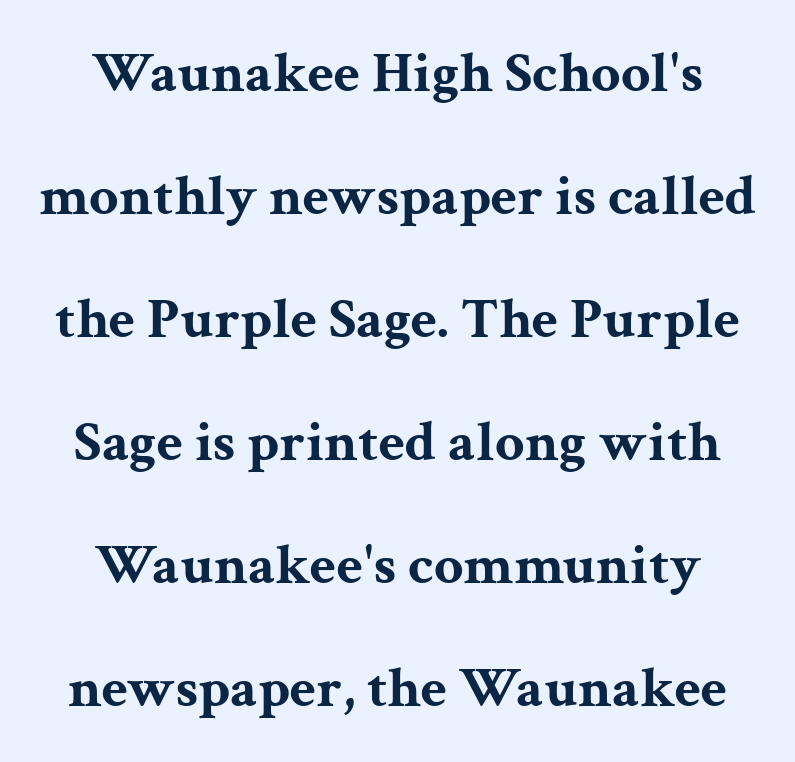
The face used here is rendered with its standard letterfit. Chunky letters — that's bold for sure. A typesetter would call this proportional, since set widths differ per character. Compared with a flush-left layout, this one balances lines on the center instead.
